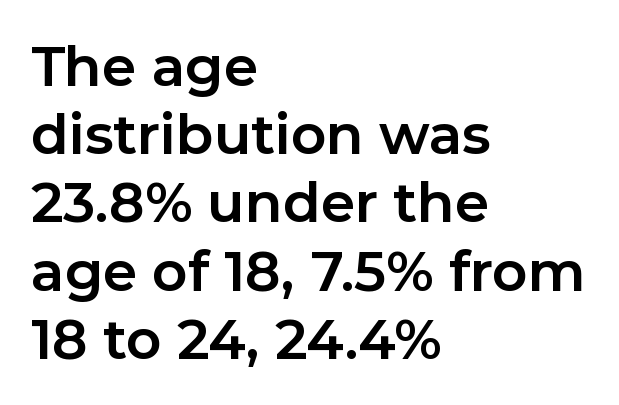
The image shows 55 px bold sans-serif type, upright; set left-aligned, line spacing 1.24x, normal letter spacing, not underlined; low stroke contrast and a medium x-height.
